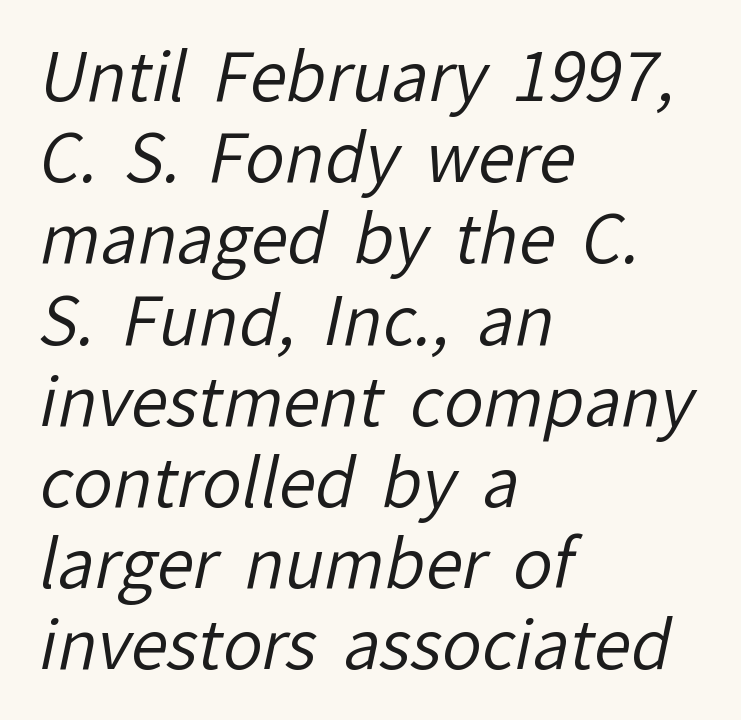
The image shows 66 px regular-weight sans-serif type; set left-aligned, line spacing 1.23x, normal letter spacing, not underlined; low stroke contrast and a medium x-height.
